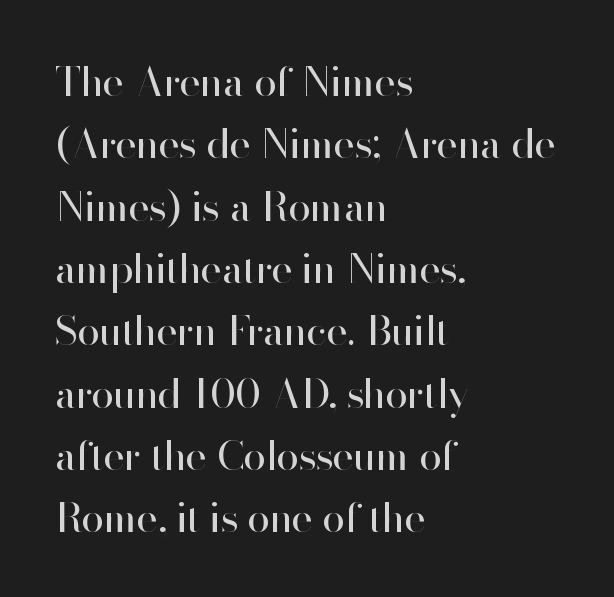
The image shows 41 px regular-weight sans-serif type, upright; set left-aligned, normal line spacing (1.52x), normal letter spacing, not underlined; high stroke contrast and a small x-height.
